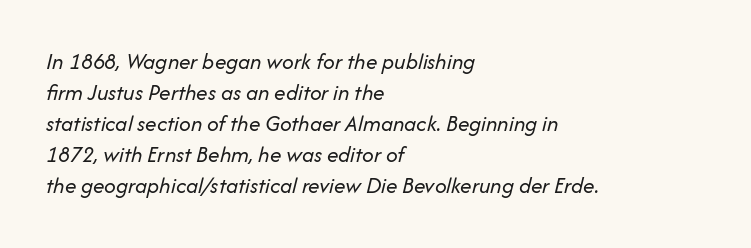
Q: Is the text bold? A: No.
Q: Is the text italic (slanted)? A: Yes, it leans right by about 14 degrees.
Q: Is the text underlined? A: No.
Q: How is the paragraph aligned? A: Left-aligned.
Q: Is the spacing between letters normal or unusually wide? A: Normal.
Q: Is the spacing between lines tight, normal or loose? A: Normal.
